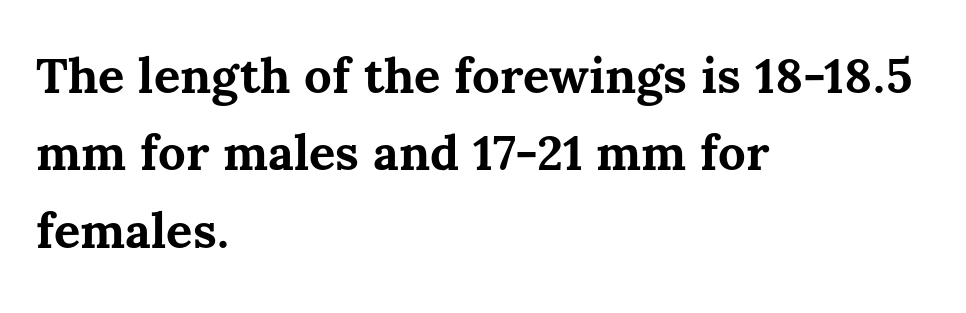
The image shows 49 px bold type, upright; set left-aligned, normal line spacing (1.58x), normal letter spacing, not underlined; medium stroke contrast and a medium x-height.
